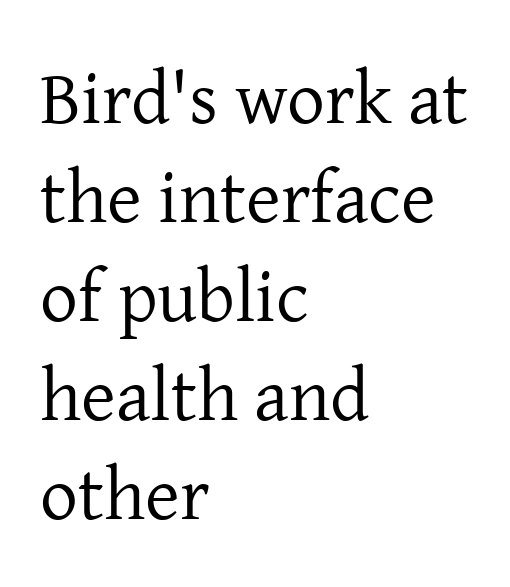
{"serif": "yes", "italic": "no", "bold": "no", "weight": "regular", "width": "normal", "stroke_contrast": "low", "x_height": "medium", "monospaced": "no", "underline": "no", "align": "left", "line_spacing": "normal", "line_spacing_ratio": 1.32, "letter_spacing": "normal", "letter_spacing_em": 0.0, "glyph_px": 75}
